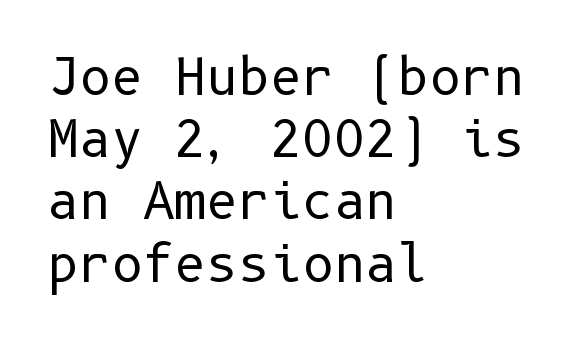
Horizontally, the lines are justified to the leading edge only. The lettering holds an erect, upright posture throughout. Type style note: lacks serifs. The gaps between neighbouring characters are ordinary and unremarkable. Normally led — the rows are evenly, conventionally spaced.
